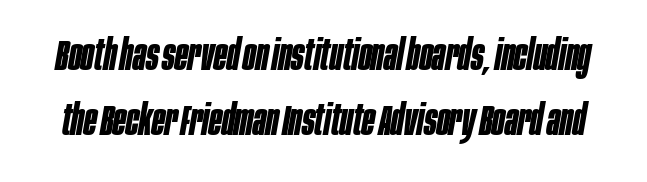
The image shows 42 px bold, condensed type, italic (leaning right); set normal line spacing (1.54x), normal letter spacing, not underlined; low stroke contrast and a large x-height.
